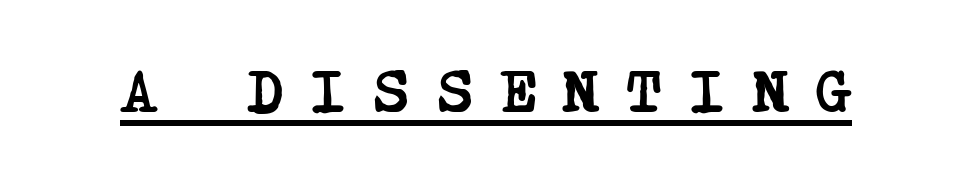
Q: Is the text bold? A: Yes.
Q: Is the typeface a serif or a sans-serif typeface? A: Serif.
Q: Is the text underlined? A: Yes.
Q: Is the spacing between letters normal or unusually wide? A: Unusually wide.
Q: Width (condensed, normal, or wide)? A: Condensed.
Q: Stroke contrast? A: Low.
Q: x-height? A: Large.
